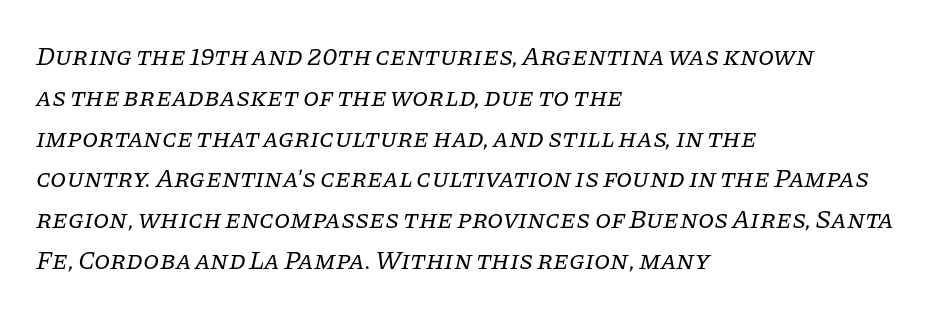
The image shows 26 px text type, italic (leaning right); set left-aligned, normal line spacing (1.57x), normal letter spacing, not underlined.
